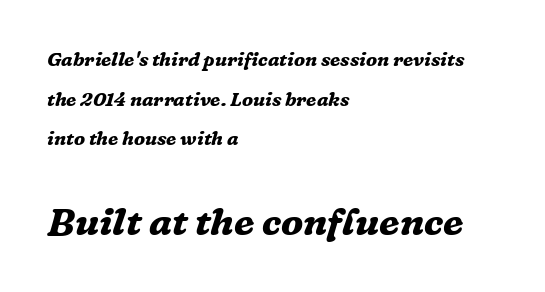
Q: Is the text bold? A: Yes.
Q: Is the text italic (slanted)? A: Yes, it leans right by about 16 degrees.
Q: Is the typeface a serif or a sans-serif typeface? A: Serif.
Q: Is the text underlined? A: No.
Q: How is the paragraph aligned? A: Left-aligned.
Q: Is the spacing between letters normal or unusually wide? A: Normal.
Q: Is the spacing between lines tight, normal or loose? A: Loose.
Q: Which block of text is set in a larger size, the first (top) or the second (bottom)? A: The second (bottom) one.
Q: Width (condensed, normal, or wide)? A: Normal.
Q: Stroke contrast? A: Medium.
Q: x-height? A: Medium.
Q: Monospaced? A: No.
